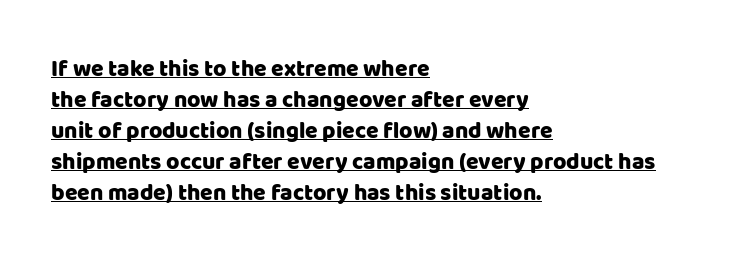
Upright lettering throughout. The rendering uses a moderate line-height, typical for paragraphs. The lines in this sample share a left origin and differ only in where they stop. Look at the tracking — it's just the regular setting, nothing added. Has an underline been added? It has.
